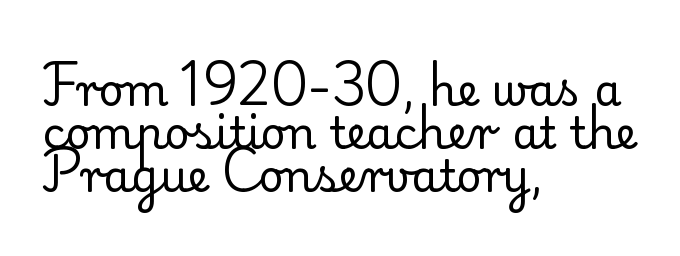
The image shows 44 px regular-weight serif type, upright; set left-aligned, tight line spacing (0.98x), normal letter spacing, not underlined; low stroke contrast and a small x-height.
